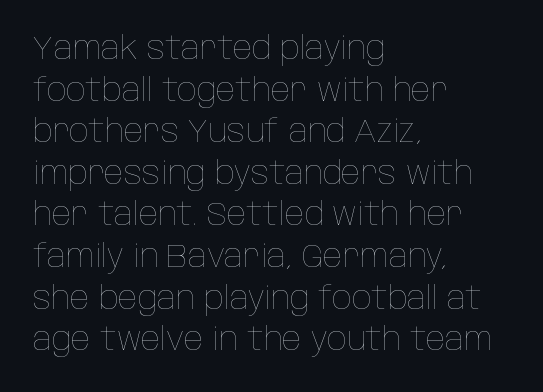
The image shows 32 px thin, condensed type, upright; set left-aligned, normal line spacing (1.3x), normal letter spacing, not underlined; low stroke contrast and a large x-height.
